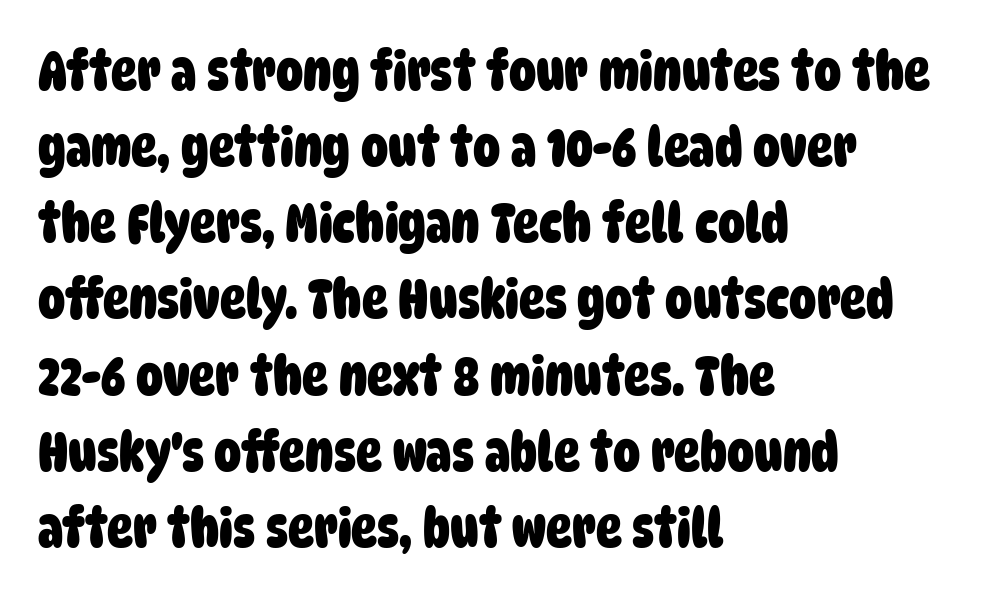
Q: Is the text bold? A: Yes.
Q: Is the typeface a serif or a sans-serif typeface? A: Sans-serif.
Q: Is the text underlined? A: No.
Q: How is the paragraph aligned? A: Left-aligned.
Q: Is the spacing between letters normal or unusually wide? A: Normal.
Q: Is the spacing between lines tight, normal or loose? A: Normal.
Q: Width (condensed, normal, or wide)? A: Condensed.
Q: Stroke contrast? A: Low.
Q: x-height? A: Large.
Q: Monospaced? A: No.
